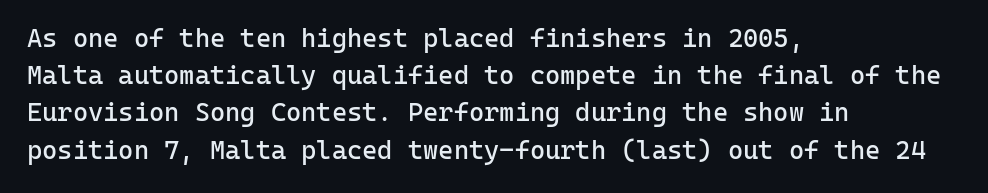
Q: Is the text bold? A: No.
Q: Is the text italic (slanted)? A: No, it is upright.
Q: Is the text underlined? A: No.
Q: How is the paragraph aligned? A: Left-aligned.
Q: Is the spacing between letters normal or unusually wide? A: Normal.
Q: Is the spacing between lines tight, normal or loose? A: Normal.
